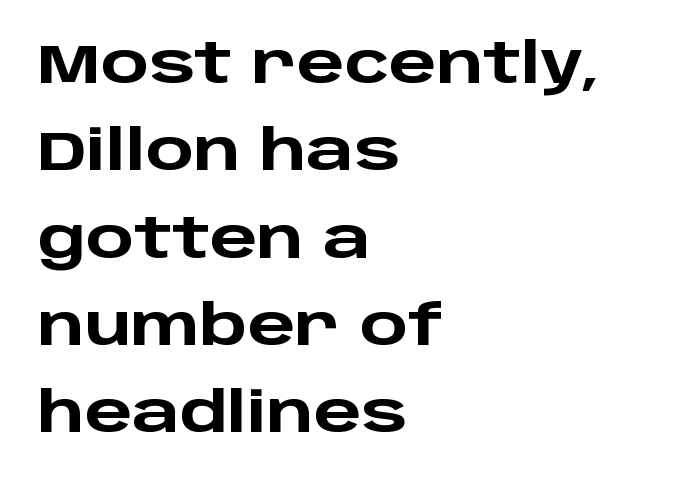
The image shows 56 px heavy, wide sans-serif type, upright; set left-aligned, normal line spacing (1.56x), normal letter spacing, not underlined; low stroke contrast and a large x-height.
